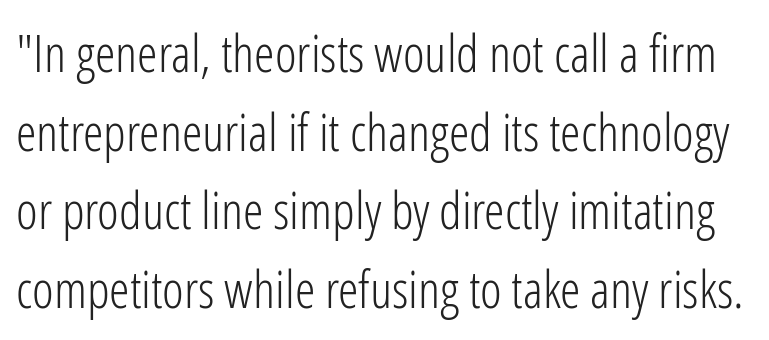
Descender tails drop into unmarked territory. If you drew a line through each stem, it would be perfectly vertical. Character widths vary here, with narrow letters taking less room than wide ones. Typographically, this falls in the sans-serif category. The weight would be labelled regular, book, light, or lighter still.
